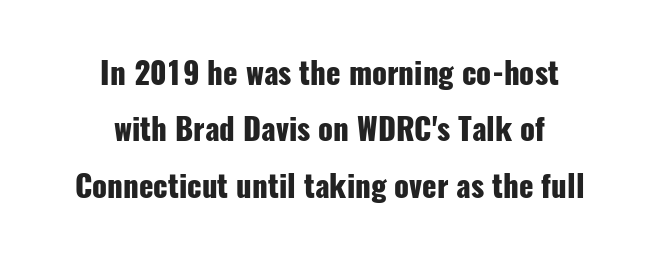
Q: Is the text bold? A: Yes.
Q: Is the text italic (slanted)? A: No, it is upright.
Q: Is the typeface a serif or a sans-serif typeface? A: Sans-serif.
Q: Is the text underlined? A: No.
Q: How is the paragraph aligned? A: Centered.
Q: Is the spacing between letters normal or unusually wide? A: Normal.
Q: Width (condensed, normal, or wide)? A: Condensed.
Q: Stroke contrast? A: Low.
Q: x-height? A: Medium.
Q: Monospaced? A: No.
